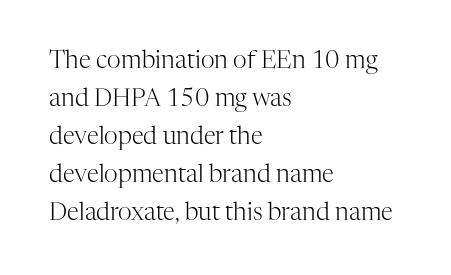
{"italic": "no", "bold": "no", "underline": "no", "align": "left", "line_spacing": "normal", "line_spacing_ratio": 1.58, "letter_spacing": "normal", "letter_spacing_em": 0.0, "glyph_px": 24}
